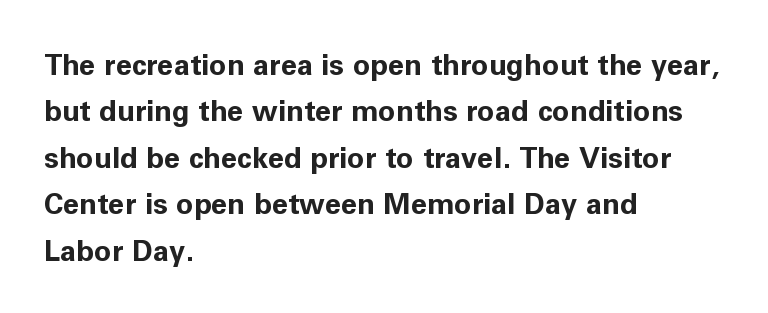
The image shows 29 px bold sans-serif type, upright; set left-aligned, normal line spacing (1.6x), normal letter spacing, not underlined; low stroke contrast and a medium x-height.
